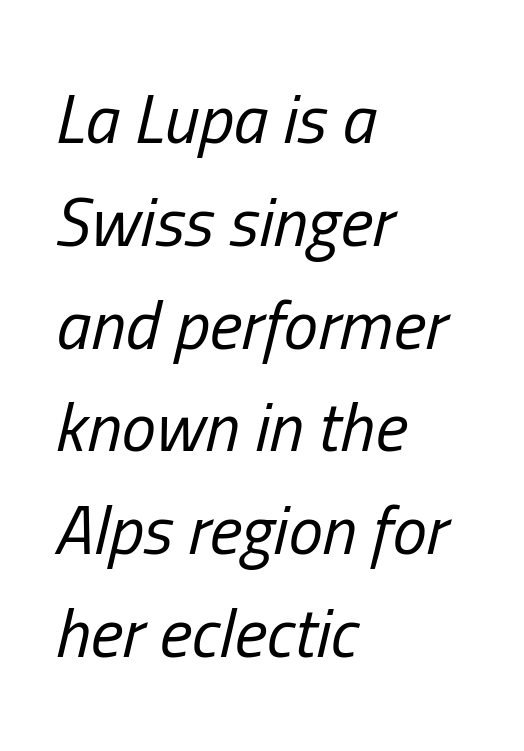
{"italic": "yes", "lean": "right", "slant_degrees": 13, "bold": "no", "weight": "regular", "width": "condensed", "stroke_contrast": "low", "x_height": "medium", "monospaced": "no", "underline": "no", "align": "left", "line_spacing": "normal", "line_spacing_ratio": 1.49, "letter_spacing": "normal", "letter_spacing_em": 0.0, "glyph_px": 69}
